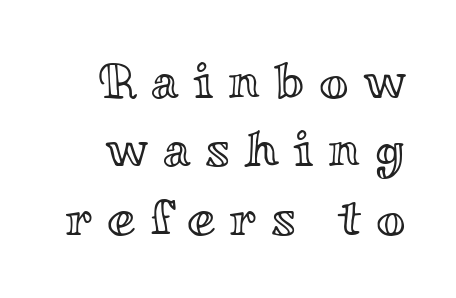
{"italic": "no", "width": "wide", "x_height": "small", "monospaced": "no", "underline": "no", "line_spacing": "normal", "line_spacing_ratio": 1.34, "letter_spacing": "wide", "letter_spacing_em": 0.29, "glyph_px": 51}
